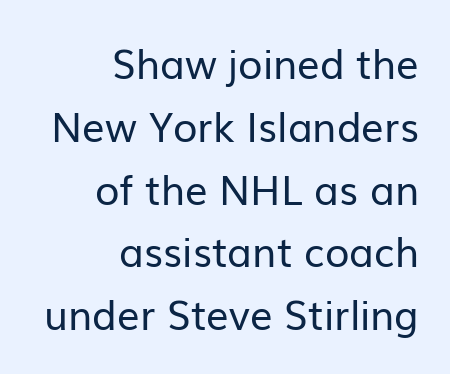
Compared with typical paragraphs, the rows here are spaced about the same. The typesetter chose a ragged-left arrangement here. The type sits square on the baseline with zero lean. The typesetting does not lean heavy: it is not bold. Is this a sans? Yes — the strokes have no serifs. Varying glyph widths throughout — classic text-font behaviour.
